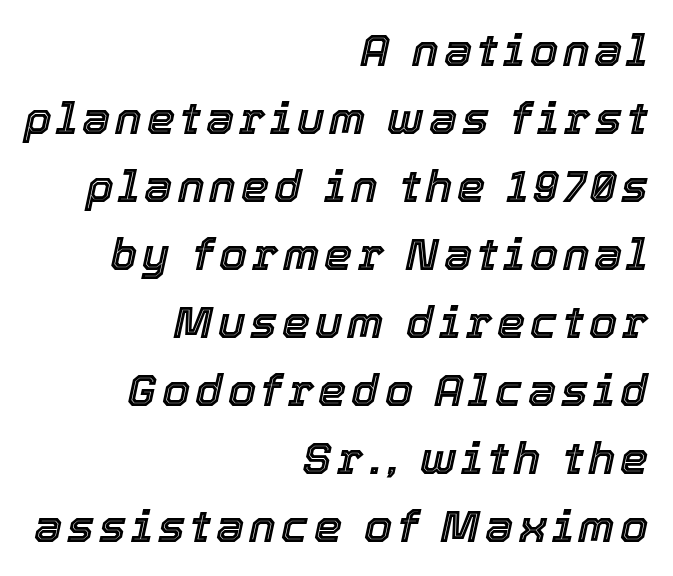
{"italic": "yes", "lean": "right", "slant_degrees": 12, "width": "normal", "x_height": "medium", "monospaced": "no", "underline": "no", "align": "right", "line_spacing": "normal", "line_spacing_ratio": 1.51, "glyph_px": 45}
